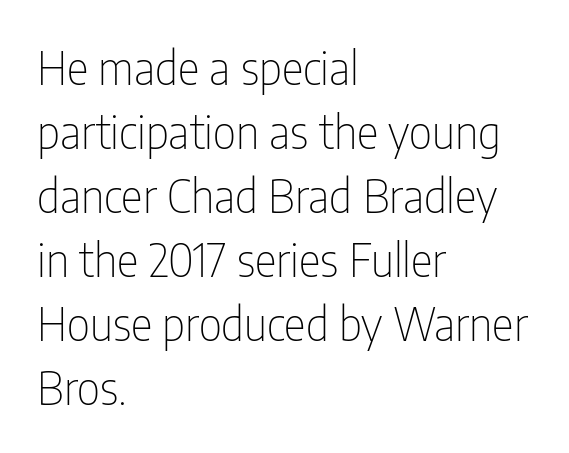
The image shows 46 px thin, condensed sans-serif type, upright; set left-aligned, normal line spacing (1.39x), normal letter spacing, not underlined; low stroke contrast and a medium x-height.
